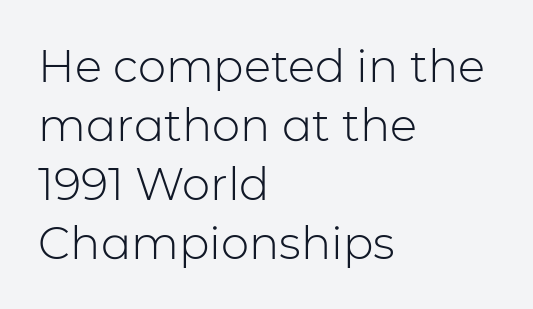
{"serif": "no", "italic": "no", "bold": "no", "weight": "light", "width": "normal", "stroke_contrast": "low", "x_height": "medium", "monospaced": "no", "underline": "no", "align": "left", "line_spacing": "normal", "line_spacing_ratio": 1.31, "letter_spacing": "normal", "letter_spacing_em": 0.0, "glyph_px": 45}
